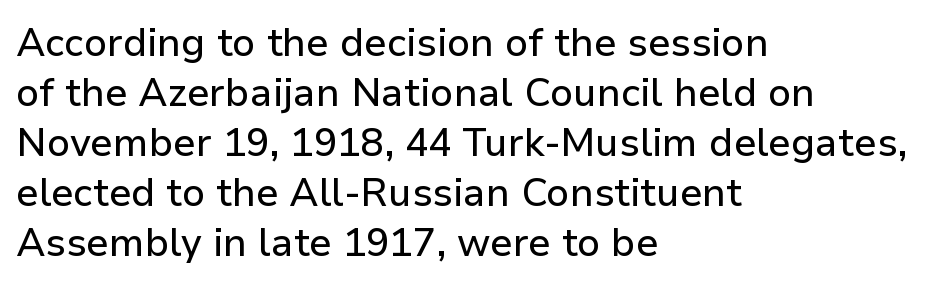
The image shows 39 px sans-serif type, upright; set left-aligned, normal line spacing (1.28x), normal letter spacing, not underlined; low stroke contrast and a medium x-height.
